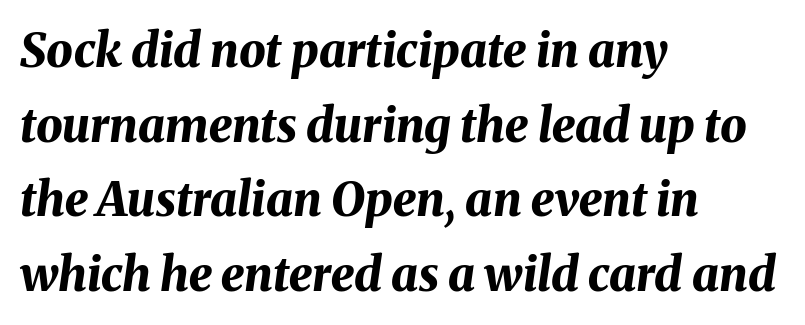
The image shows 47 px bold type, italic (leaning right); set left-aligned, normal line spacing (1.59x), normal letter spacing, not underlined; medium stroke contrast and a medium x-height.
